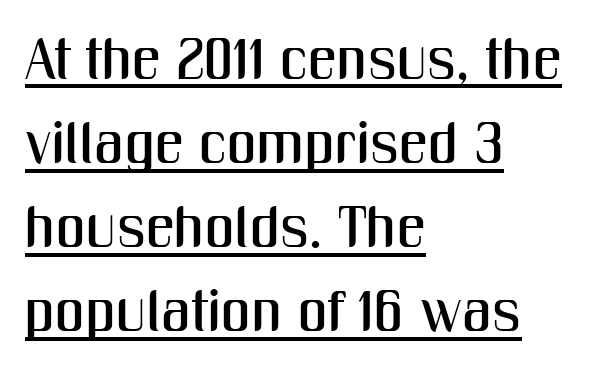
Is there an underline? Yes — a line sits under the letters. The text was rendered using a sans face with plain stroke endings. In terms of leading, this rendering sits right in the middle. Varying glyph widths throughout — classic text-font behaviour.
